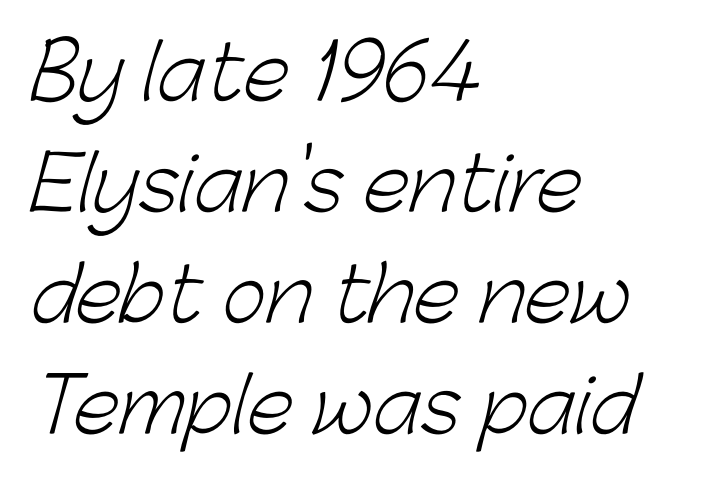
Q: Is the text bold? A: No.
Q: Is the typeface a serif or a sans-serif typeface? A: Sans-serif.
Q: Is the text underlined? A: No.
Q: How is the paragraph aligned? A: Left-aligned.
Q: Is the spacing between letters normal or unusually wide? A: Normal.
Q: Is the spacing between lines tight, normal or loose? A: Normal.
Q: Width (condensed, normal, or wide)? A: Normal.
Q: Stroke contrast? A: Low.
Q: x-height? A: Medium.
Q: Monospaced? A: No.
